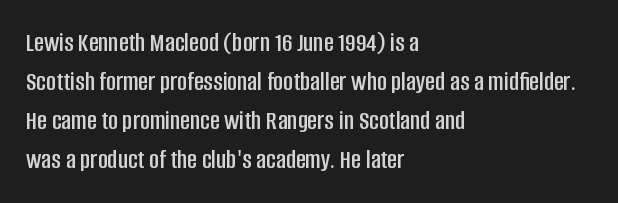
Q: Is the text italic (slanted)? A: No, it is upright.
Q: Is the text underlined? A: No.
Q: How is the paragraph aligned? A: Left-aligned.
Q: Is the spacing between letters normal or unusually wide? A: Normal.
Q: Is the spacing between lines tight, normal or loose? A: Normal.
